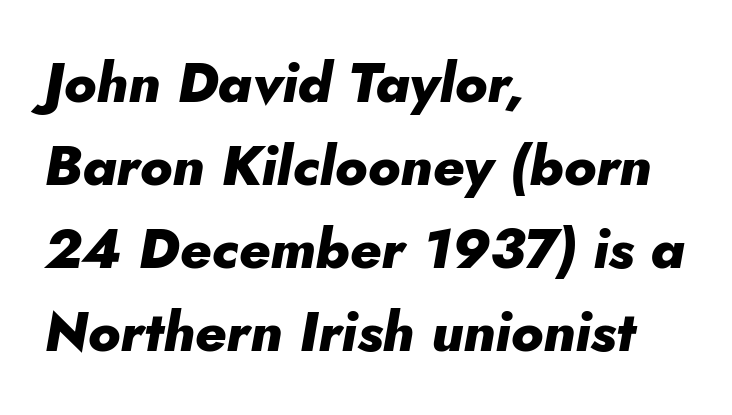
{"italic": "yes", "lean": "right", "slant_degrees": 10, "bold": "yes", "weight": "heavy", "width": "normal", "stroke_contrast": "low", "x_height": "small", "monospaced": "no", "underline": "no", "align": "left", "line_spacing": "normal", "line_spacing_ratio": 1.48, "letter_spacing": "normal", "letter_spacing_em": 0.0, "glyph_px": 56}
